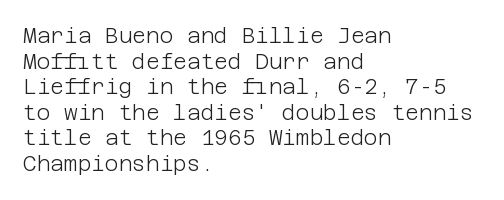
{"italic": "no", "bold": "no", "underline": "no", "align": "left", "line_spacing_ratio": 1.22, "letter_spacing": "normal", "letter_spacing_em": 0.0, "glyph_px": 21}
